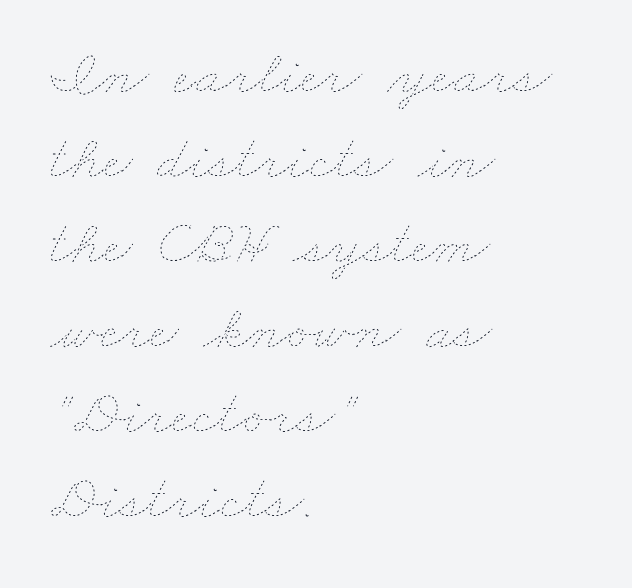
The image shows 62 px thin, wide type; set left-aligned, normal line spacing (1.37x), normal letter spacing, not underlined; low stroke contrast and a small x-height.
